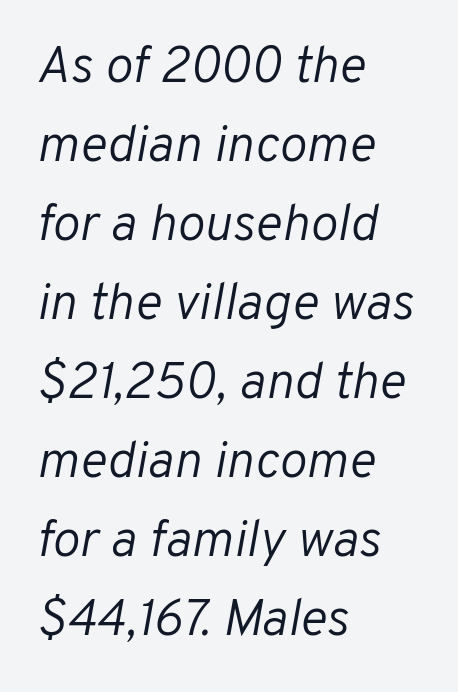
{"italic": "yes", "lean": "right", "slant_degrees": 10, "bold": "no", "weight": "light", "width": "normal", "stroke_contrast": "low", "x_height": "medium", "monospaced": "no", "underline": "no", "align": "left", "line_spacing": "normal", "line_spacing_ratio": 1.52, "letter_spacing": "normal", "letter_spacing_em": 0.0, "glyph_px": 52}
